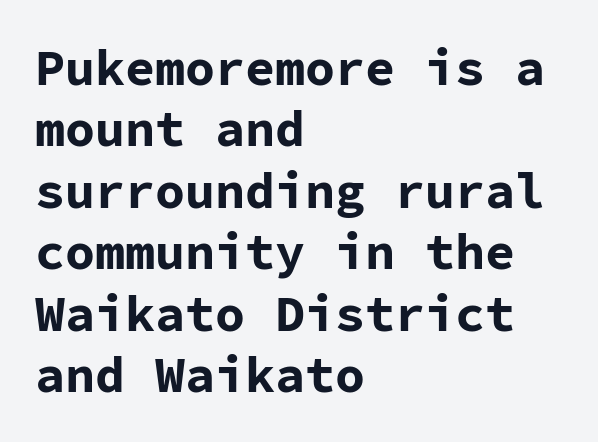
{"serif": "no", "italic": "no", "bold": "yes", "weight": "bold", "width": "normal", "stroke_contrast": "low", "x_height": "medium", "monospaced": "yes", "underline": "no", "align": "left", "line_spacing_ratio": 1.23, "letter_spacing": "normal", "letter_spacing_em": 0.0, "glyph_px": 50}
